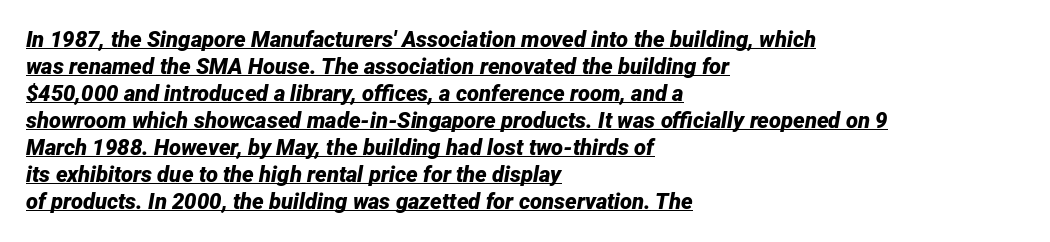
Thick stems and heavy bowls — unmistakably bold. Each line of the rendering has a horizontal stroke beneath the glyphs. A typesetter would call this zero additional tracking. The passage is arranged the way most books set body copy — flush left. Rendered with sloped, italic letterforms.
